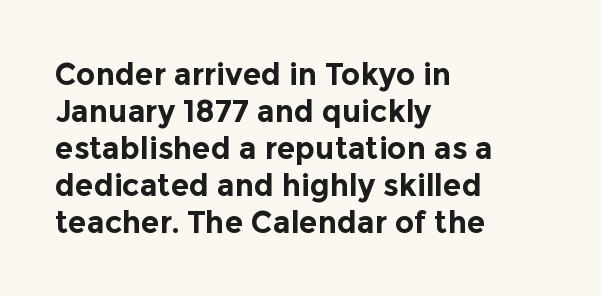
Q: Is the text bold? A: Yes.
Q: Is the text italic (slanted)? A: No, it is upright.
Q: Is the typeface a serif or a sans-serif typeface? A: Sans-serif.
Q: Is the text underlined? A: No.
Q: How is the paragraph aligned? A: Left-aligned.
Q: Is the spacing between letters normal or unusually wide? A: Normal.
Q: Width (condensed, normal, or wide)? A: Normal.
Q: x-height? A: Medium.
Q: Monospaced? A: No.
